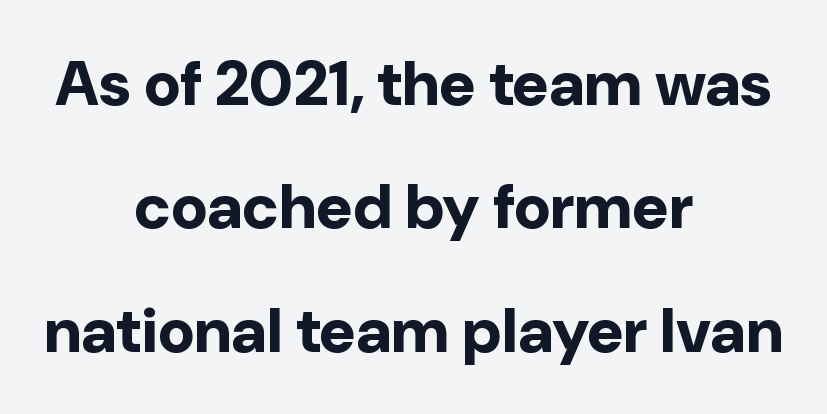
Characters follow at the spacing the type designer built in. Letterform terminals end flat and unadorned throughout the passage. Honestly, there is no underline to notice here at all. Spacing verdict: proportional, widths tailored to each character. Compared with a flush-left layout, this one balances lines on the center instead. Interline gaps are noticeably wide in this sample.
